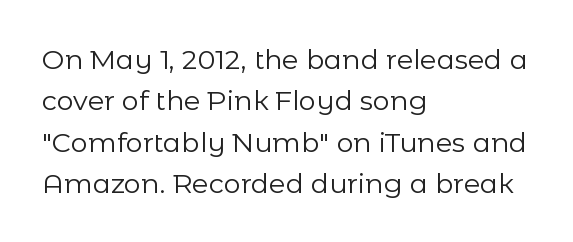
In terms of leading, this rendering sits right in the middle. The lettering stays uniformly vertical, giving the passage a roman look. Decoration check: the copy has no underline. The passage shown is not bold in any degree. How are the letters spaced? Ordinarily, with no added tracking.
